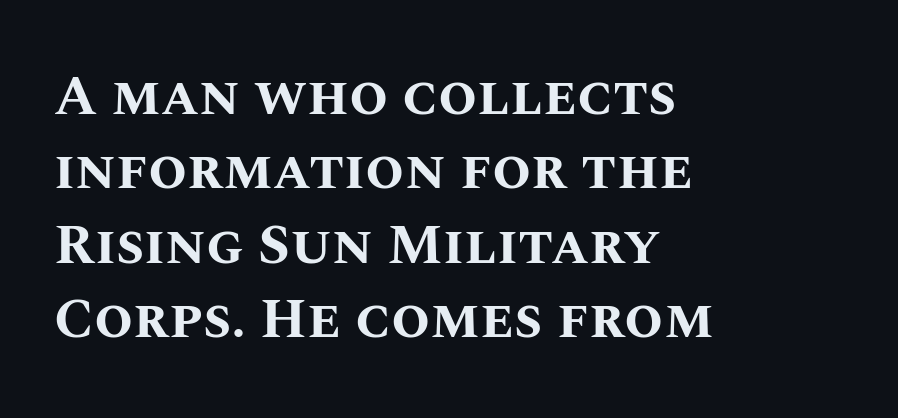
The rendering uses natural spacing where letterforms have individual widths. Does extra space separate the letters? No, they use regular spacing. These lines sit exactly where default settings would place them. Leftover space on each line is placed entirely after the last word. A full-strength bold gives these letters their thick strokes.
